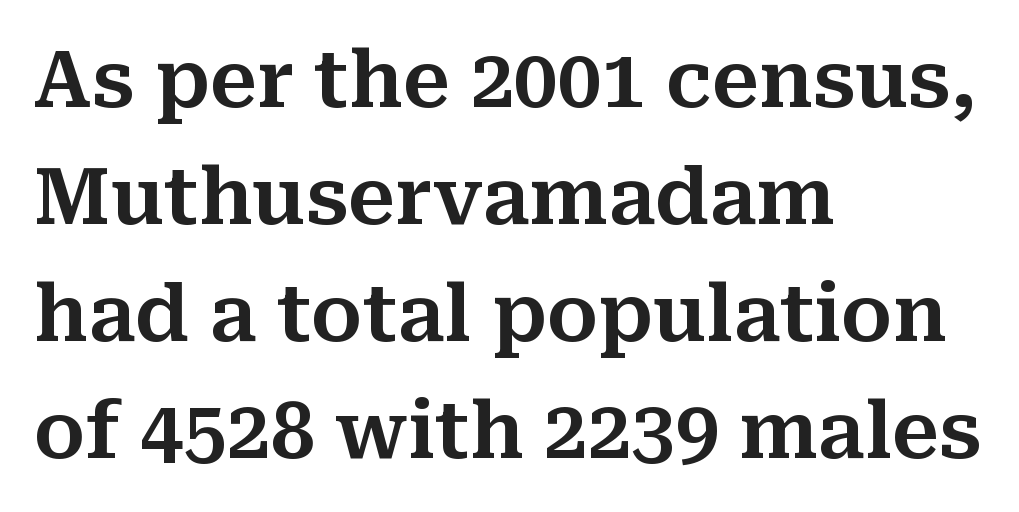
Q: Is the text italic (slanted)? A: No, it is upright.
Q: Is the typeface a serif or a sans-serif typeface? A: Serif.
Q: Is the text underlined? A: No.
Q: How is the paragraph aligned? A: Left-aligned.
Q: Is the spacing between letters normal or unusually wide? A: Normal.
Q: Is the spacing between lines tight, normal or loose? A: Normal.
Q: Width (condensed, normal, or wide)? A: Normal.
Q: Stroke contrast? A: Medium.
Q: x-height? A: Medium.
Q: Monospaced? A: No.
